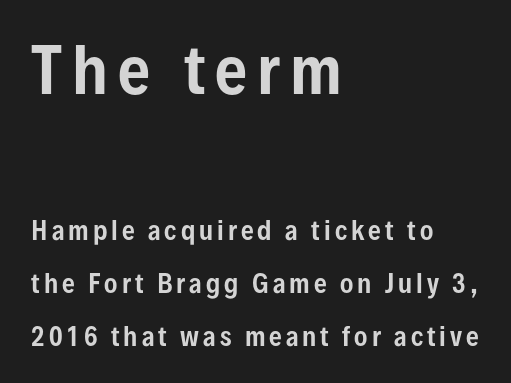
Q: Is the text italic (slanted)? A: No, it is upright.
Q: Is the typeface a serif or a sans-serif typeface? A: Sans-serif.
Q: Is the text underlined? A: No.
Q: How is the paragraph aligned? A: Left-aligned.
Q: Is the spacing between lines tight, normal or loose? A: Loose.
Q: Which block of text is set in a larger size, the first (top) or the second (bottom)? A: The first (top) one.
Q: Width (condensed, normal, or wide)? A: Condensed.
Q: Stroke contrast? A: Low.
Q: x-height? A: Medium.
Q: Monospaced? A: No.
